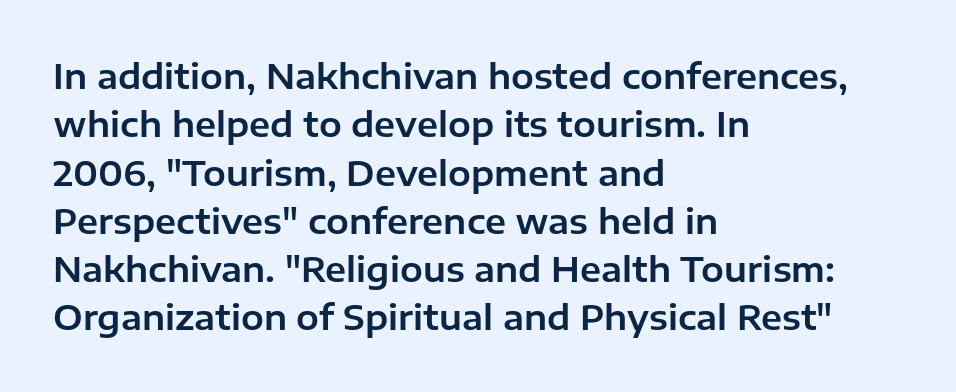
{"serif": "no", "italic": "no", "width": "normal", "stroke_contrast": "low", "x_height": "medium", "monospaced": "no", "underline": "no", "align": "left", "line_spacing": "normal", "line_spacing_ratio": 1.42, "letter_spacing": "normal", "letter_spacing_em": 0.0, "glyph_px": 34}
